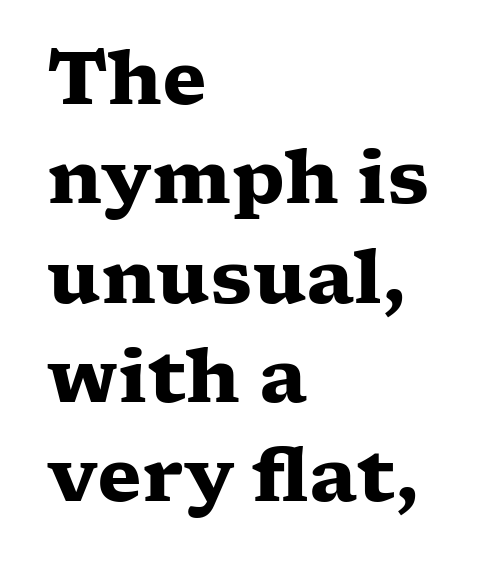
{"serif": "yes", "italic": "no", "bold": "yes", "weight": "heavy", "width": "wide", "stroke_contrast": "low", "x_height": "medium", "monospaced": "no", "underline": "no", "align": "left", "line_spacing": "normal", "line_spacing_ratio": 1.36, "letter_spacing": "normal", "letter_spacing_em": 0.0, "glyph_px": 73}
